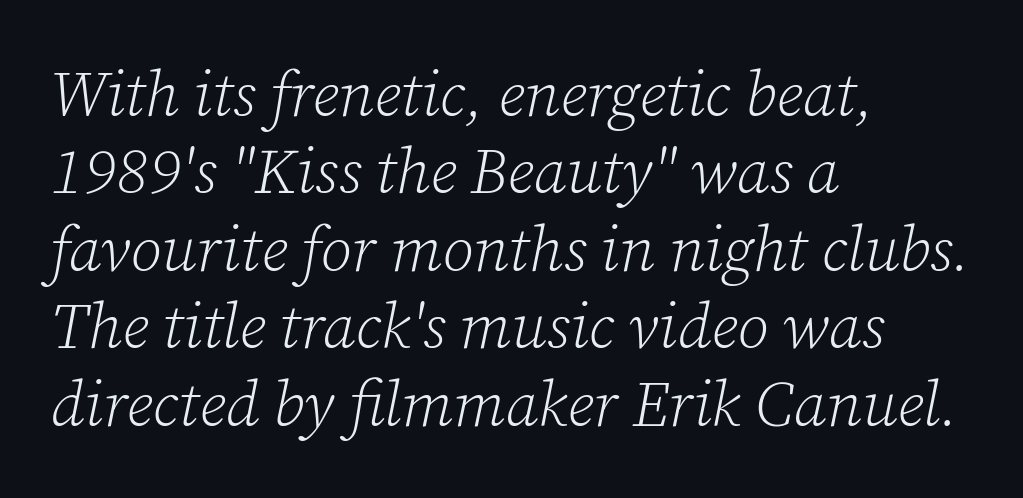
The image shows 63 px light serif type, italic (leaning right); set left-aligned, line spacing 1.23x, normal letter spacing, not underlined; low stroke contrast and a medium x-height.
